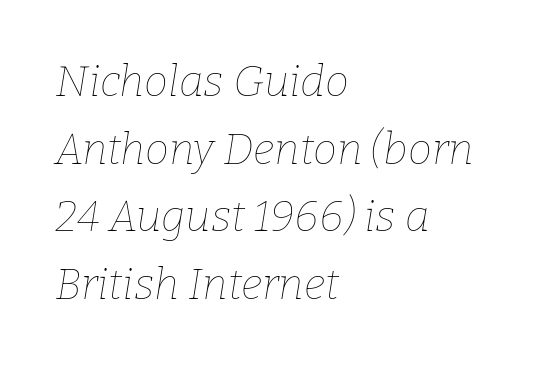
Regarding leading, the lines here are spaced in the standard way. This rendering leaves character spacing at its baseline value. You could not count columns in this text — the font is proportionally spaced. The foot of each line stays bare and open.
